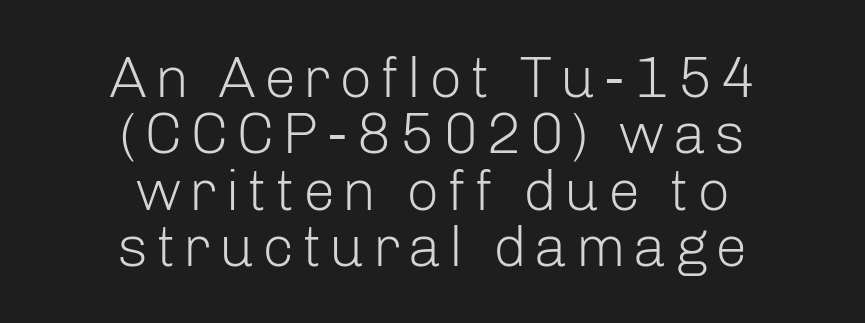
{"serif": "no", "italic": "no", "bold": "no", "weight": "light", "width": "normal", "stroke_contrast": "low", "x_height": "medium", "monospaced": "no", "underline": "no", "align": "center", "line_spacing": "tight", "line_spacing_ratio": 0.97, "glyph_px": 58}
